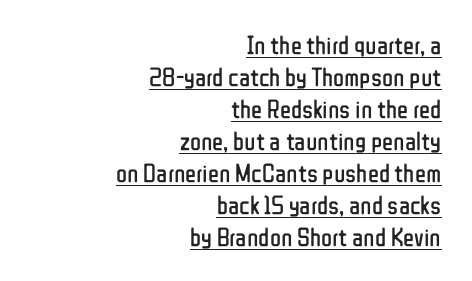
{"italic": "no", "bold": "no", "underline": "yes", "align": "right", "line_spacing_ratio": 1.23, "letter_spacing": "normal", "letter_spacing_em": 0.0, "glyph_px": 26}
